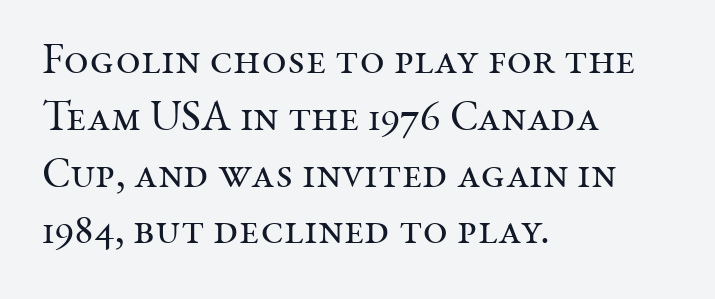
Note the varied advance widths — an 'i' is clearly narrower than an 'm'. You can tell from the footed stems that serif type was used. Reading down the block, your eye returns to a fixed left position each line. The axis of the letterforms is exactly vertical.
